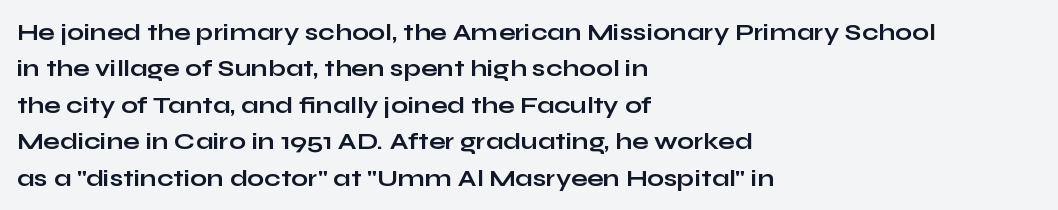
The image shows 24 px bold type, upright; set left-aligned, normal line spacing (1.52x), normal letter spacing, not underlined.
